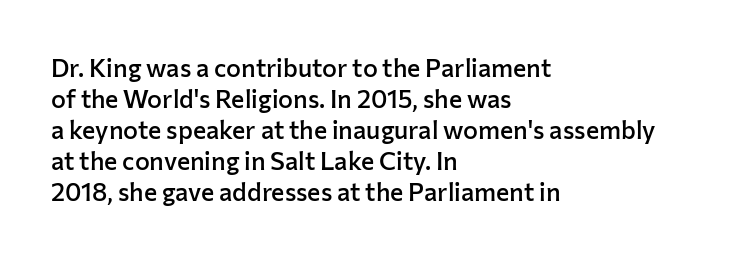
Q: Is the text bold? A: Semi-bold.
Q: Is the text italic (slanted)? A: No, it is upright.
Q: Is the text underlined? A: No.
Q: How is the paragraph aligned? A: Left-aligned.
Q: Is the spacing between letters normal or unusually wide? A: Normal.
